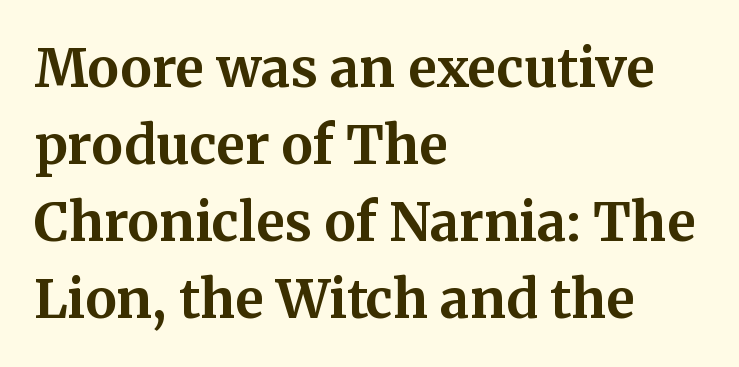
The image shows 53 px bold serif type, upright; set left-aligned, normal line spacing (1.45x), normal letter spacing, not underlined; medium stroke contrast and a medium x-height.
